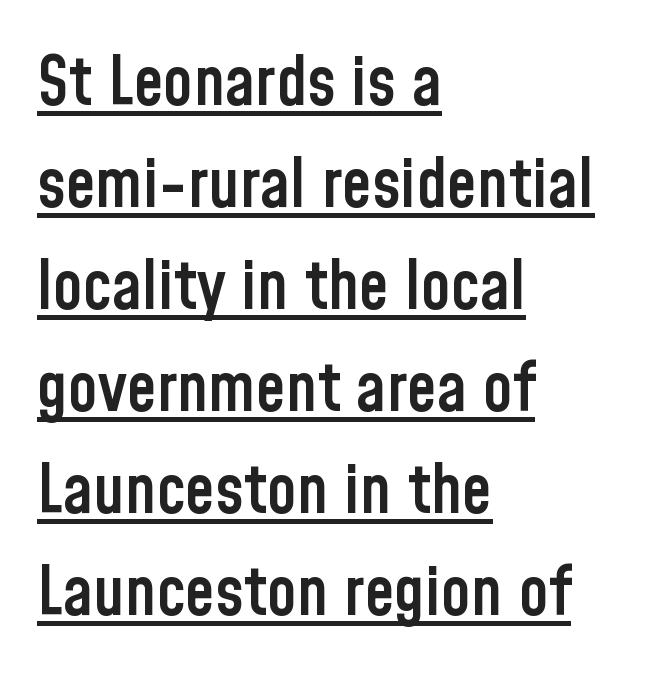
{"serif": "no", "italic": "no", "bold": "semi", "weight": "semibold", "width": "condensed", "stroke_contrast": "low", "x_height": "medium", "monospaced": "no", "underline": "yes", "align": "left", "line_spacing": "normal", "line_spacing_ratio": 1.5, "letter_spacing": "normal", "letter_spacing_em": 0.0, "glyph_px": 68}
